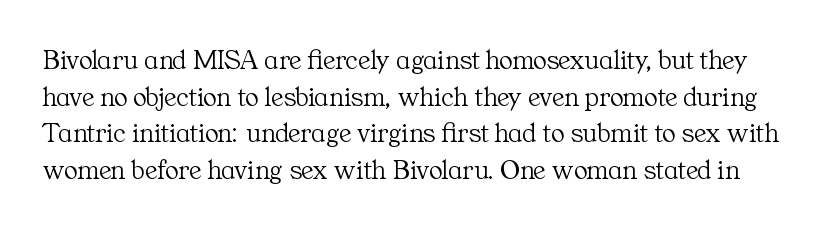
Q: Is the text bold? A: No.
Q: Is the text italic (slanted)? A: No, it is upright.
Q: Is the typeface a serif or a sans-serif typeface? A: Serif.
Q: Is the text underlined? A: No.
Q: Is the spacing between letters normal or unusually wide? A: Normal.
Q: Is the spacing between lines tight, normal or loose? A: Normal.
Q: Width (condensed, normal, or wide)? A: Normal.
Q: Stroke contrast? A: Medium.
Q: x-height? A: Medium.
Q: Monospaced? A: No.
